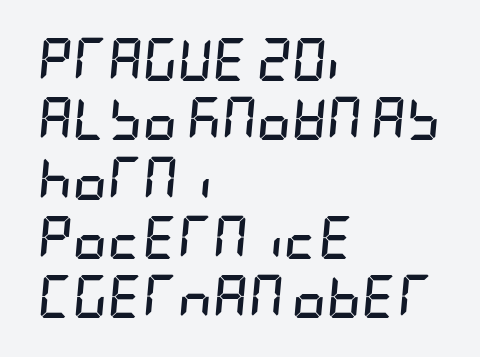
{"italic": "yes", "lean": "right", "slant_degrees": 5, "bold": "yes", "weight": "semibold", "width": "condensed", "stroke_contrast": "low", "x_height": "large", "underline": "no", "align": "left", "line_spacing": "normal", "line_spacing_ratio": 1.38, "letter_spacing": "normal", "letter_spacing_em": 0.0, "glyph_px": 43}
